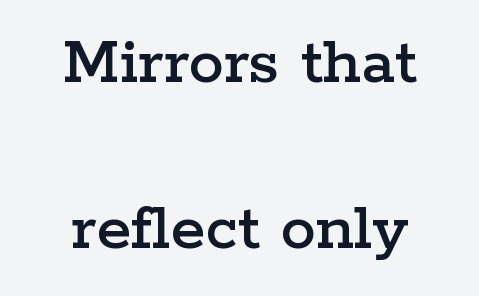
{"serif": "yes", "italic": "no", "width": "wide", "stroke_contrast": "low", "x_height": "medium", "monospaced": "no", "underline": "no", "align": "center", "line_spacing": "loose", "line_spacing_ratio": 2.34, "letter_spacing": "normal", "letter_spacing_em": 0.0, "glyph_px": 71}
